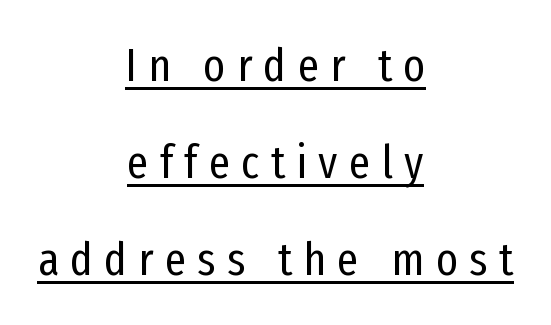
The image shows 47 px regular-weight, condensed sans-serif type, upright; set centered, loose line spacing (2.06x), unusually wide letter spacing (+0.24 em), underlined; low stroke contrast and a medium x-height.
